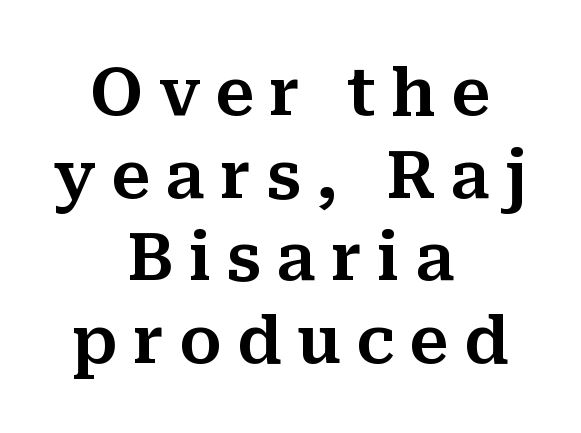
Q: Is the text italic (slanted)? A: No, it is upright.
Q: Is the typeface a serif or a sans-serif typeface? A: Serif.
Q: Is the text underlined? A: No.
Q: How is the paragraph aligned? A: Centered.
Q: Is the spacing between letters normal or unusually wide? A: Unusually wide.
Q: Is the spacing between lines tight, normal or loose? A: Normal.
Q: Width (condensed, normal, or wide)? A: Normal.
Q: Stroke contrast? A: Medium.
Q: x-height? A: Medium.
Q: Monospaced? A: No.
